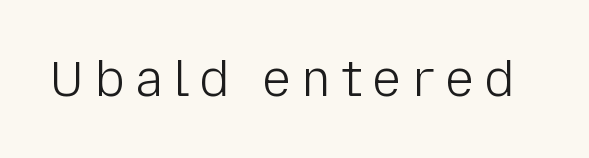
The image shows 49 px light sans-serif type, upright; set unusually wide letter spacing (+0.21 em), not underlined; low stroke contrast and a medium x-height.
